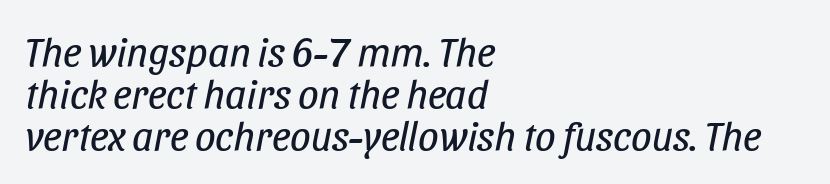
Q: Is the text bold? A: No.
Q: Is the text italic (slanted)? A: Yes, it leans right by about 11 degrees.
Q: Is the text underlined? A: No.
Q: How is the paragraph aligned? A: Left-aligned.
Q: Is the spacing between letters normal or unusually wide? A: Normal.
Q: Is the spacing between lines tight, normal or loose? A: Tight.
Q: Width (condensed, normal, or wide)? A: Condensed.
Q: Stroke contrast? A: Low.
Q: x-height? A: Large.
Q: Monospaced? A: No.
